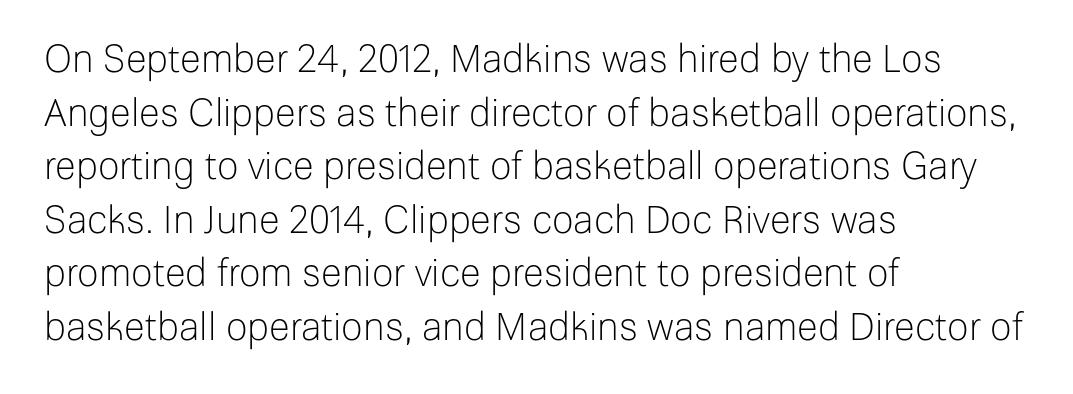
The image shows 38 px light sans-serif type, upright; set left-aligned, normal line spacing (1.41x), normal letter spacing, not underlined; low stroke contrast and a medium x-height.
